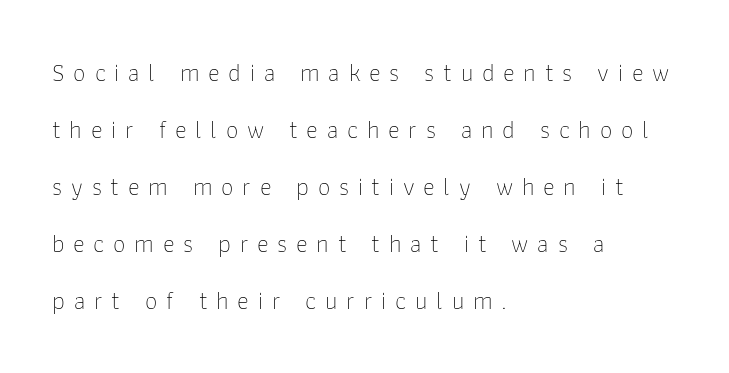
The space between consecutive lines is lavish. Summary of weight: not heavy and not bold. Quick note: not italic, upright. Does extra space separate the letters? Yes, quite a lot of it. Has an underline been added? It has not. Left-aligned paragraph, ragged on the right.
